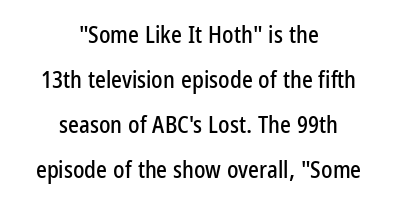
The image shows 23 px text type, upright; set centered, loose line spacing (1.96x), normal letter spacing, not underlined.
